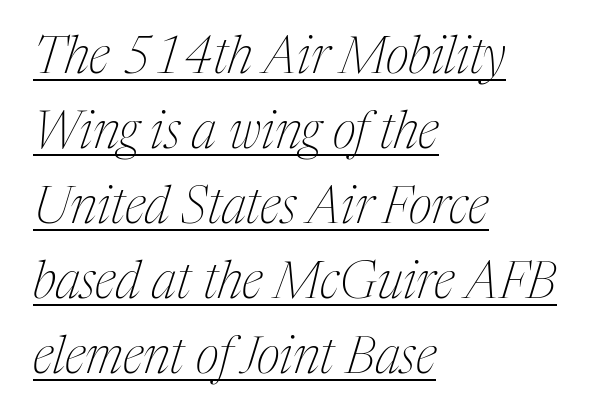
Q: Is the text bold? A: No.
Q: Is the text italic (slanted)? A: Yes, it leans right by about 17 degrees.
Q: Is the typeface a serif or a sans-serif typeface? A: Serif.
Q: Is the text underlined? A: Yes.
Q: How is the paragraph aligned? A: Left-aligned.
Q: Is the spacing between letters normal or unusually wide? A: Normal.
Q: Is the spacing between lines tight, normal or loose? A: Normal.
Q: Width (condensed, normal, or wide)? A: Condensed.
Q: Stroke contrast? A: Medium.
Q: x-height? A: Medium.
Q: Monospaced? A: No.
